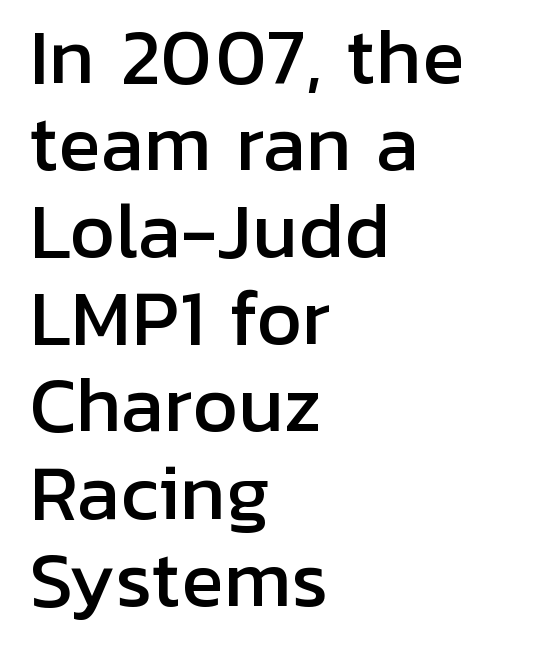
Q: Is the text italic (slanted)? A: No, it is upright.
Q: Is the typeface a serif or a sans-serif typeface? A: Sans-serif.
Q: Is the text underlined? A: No.
Q: How is the paragraph aligned? A: Left-aligned.
Q: Is the spacing between letters normal or unusually wide? A: Normal.
Q: Width (condensed, normal, or wide)? A: Normal.
Q: Stroke contrast? A: Low.
Q: x-height? A: Medium.
Q: Monospaced? A: No.
